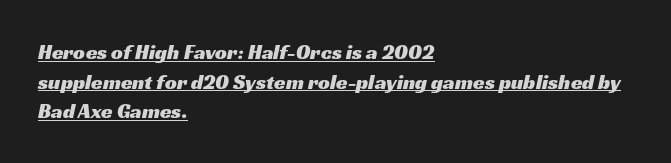
Q: Is the text underlined? A: Yes.
Q: How is the paragraph aligned? A: Left-aligned.
Q: Is the spacing between letters normal or unusually wide? A: Normal.
Q: Is the spacing between lines tight, normal or loose? A: Normal.
